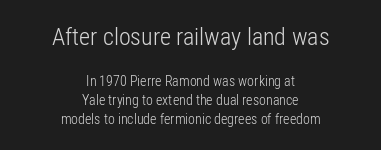
The image shows 24 px text type, upright; set centered, normal line spacing (1.34x), normal letter spacing, not underlined; the first (top) block is 1.71x larger.
